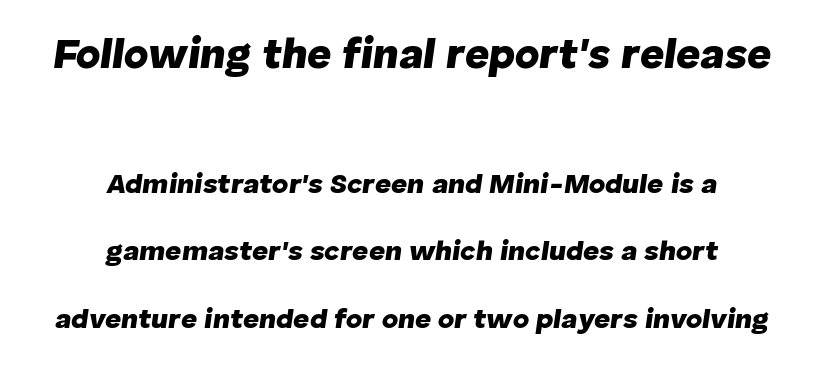
{"italic": "yes", "lean": "right", "slant_degrees": 8, "bold": "yes", "weight": "heavy", "width": "normal", "stroke_contrast": "low", "x_height": "medium", "monospaced": "no", "underline": "no", "align": "center", "line_spacing": "loose", "line_spacing_ratio": 2.41, "letter_spacing": "normal", "letter_spacing_em": 0.0, "larger_block": "first", "size_ratio": 1.5, "glyph_px": 42}
